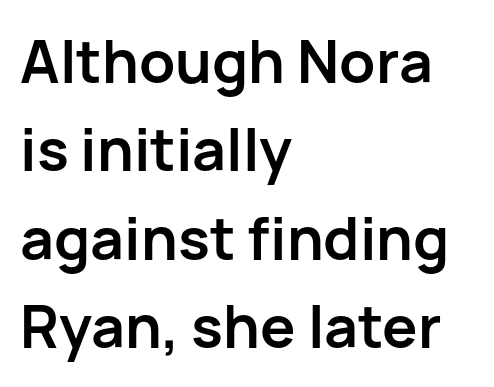
These lines were composed using upright roman letters. In terms of leading, this rendering sits right in the middle. Nothing sits at the stroke ends, so this counts as sans-serif. Each letter keeps its own natural width here, so spacing adapts to shape. Clear beneath every line of the passage. I'd describe the lettering as bold — thick and assertive.
